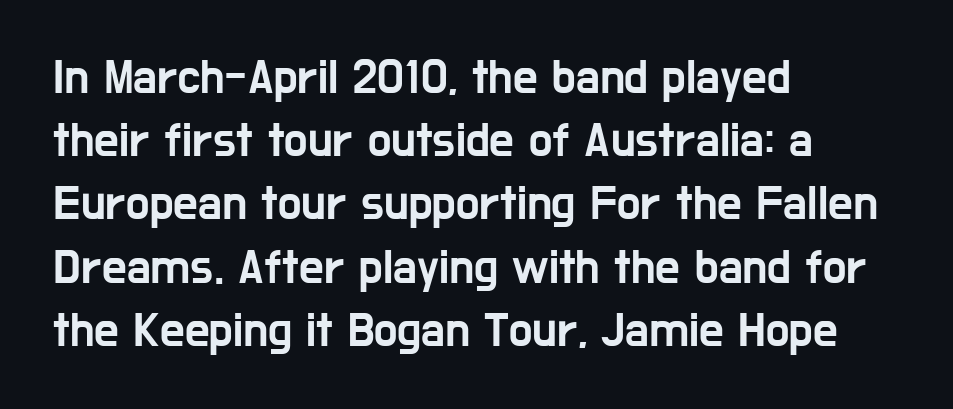
The image shows 49 px condensed sans-serif type, upright; set left-aligned, normal line spacing (1.29x), normal letter spacing, not underlined; low stroke contrast and a medium x-height.
